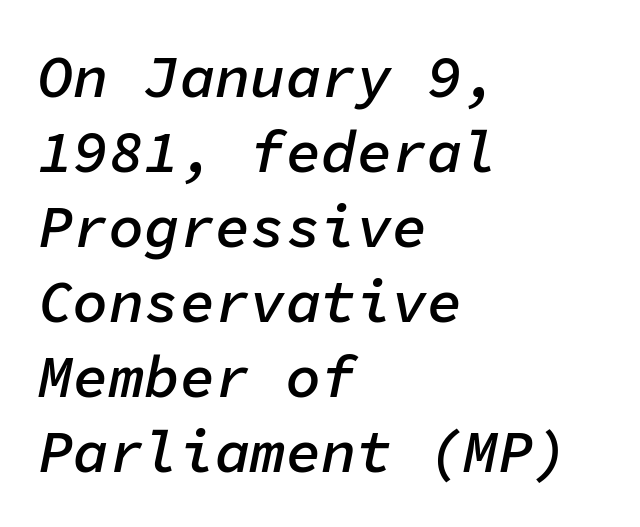
Q: Is the text bold? A: Semi-bold.
Q: Is the text italic (slanted)? A: Yes, it leans right by about 11 degrees.
Q: Is the text underlined? A: No.
Q: How is the paragraph aligned? A: Left-aligned.
Q: Is the spacing between letters normal or unusually wide? A: Normal.
Q: Is the spacing between lines tight, normal or loose? A: Normal.
Q: Width (condensed, normal, or wide)? A: Normal.
Q: Stroke contrast? A: Low.
Q: x-height? A: Medium.
Q: Monospaced? A: Yes.
